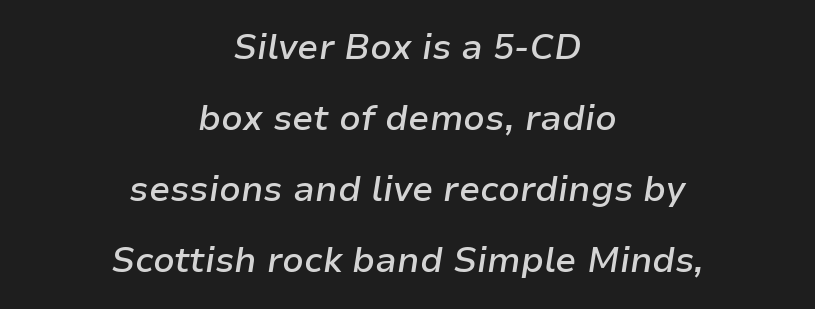
Posture: slanted. Descender tails drop into unmarked territory. Moderately thickened strokes mark this as semibold type. Between one letter and the next there's only the usual sliver of space. Baseline-to-baseline distance is far greater than the letter height.
